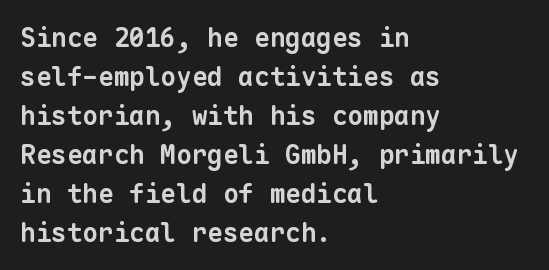
Q: Is the text bold? A: Yes.
Q: Is the text underlined? A: No.
Q: How is the paragraph aligned? A: Left-aligned.
Q: Is the spacing between letters normal or unusually wide? A: Normal.
Q: Is the spacing between lines tight, normal or loose? A: Normal.
